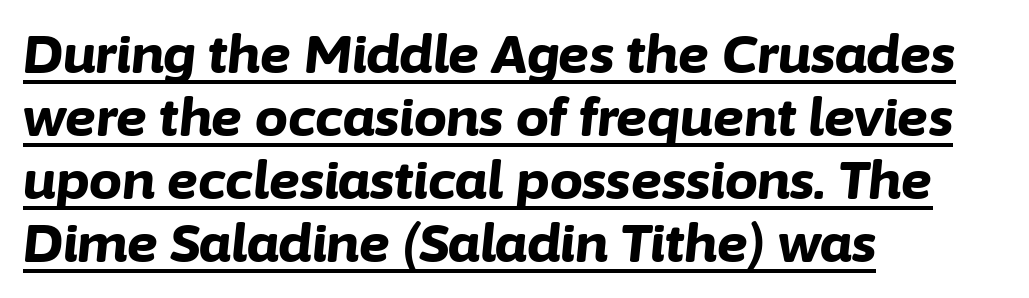
Q: Is the text bold? A: Yes.
Q: Is the text italic (slanted)? A: Yes, it leans right by about 6 degrees.
Q: Is the text underlined? A: Yes.
Q: How is the paragraph aligned? A: Left-aligned.
Q: Is the spacing between letters normal or unusually wide? A: Normal.
Q: Width (condensed, normal, or wide)? A: Normal.
Q: Stroke contrast? A: Low.
Q: x-height? A: Medium.
Q: Monospaced? A: No.
